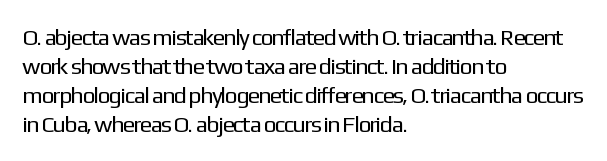
{"italic": "no", "bold": "no", "underline": "no", "align": "left", "line_spacing": "normal", "line_spacing_ratio": 1.26, "letter_spacing": "normal", "letter_spacing_em": 0.0, "glyph_px": 23}
